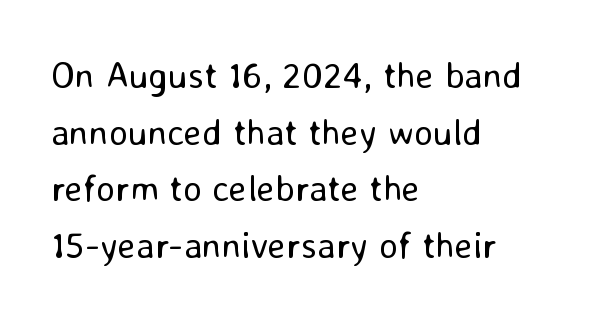
Q: Is the text bold? A: No.
Q: Is the text italic (slanted)? A: No, it is upright.
Q: Is the typeface a serif or a sans-serif typeface? A: Sans-serif.
Q: Is the text underlined? A: No.
Q: How is the paragraph aligned? A: Left-aligned.
Q: Is the spacing between letters normal or unusually wide? A: Normal.
Q: Is the spacing between lines tight, normal or loose? A: Normal.
Q: Width (condensed, normal, or wide)? A: Normal.
Q: Stroke contrast? A: Low.
Q: x-height? A: Medium.
Q: Monospaced? A: No.
